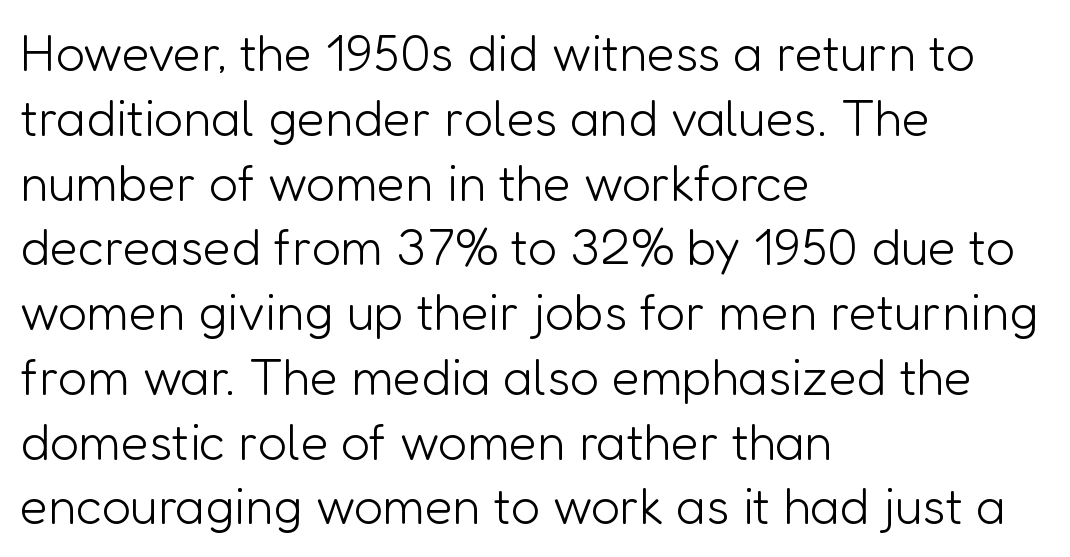
The image shows 51 px light sans-serif type, upright; set left-aligned, normal line spacing (1.27x), normal letter spacing, not underlined; low stroke contrast and a medium x-height.
